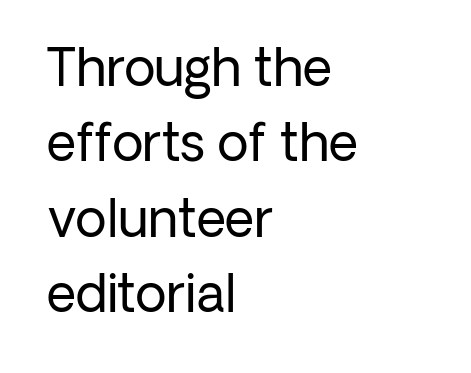
Does the leading feel generous? No, just average. Vertical strokes here are truly vertical. This rendering uses left alignment, leaving the right contour irregular. Classification — sans serif. Nobody touched the tracking dial on this one.
